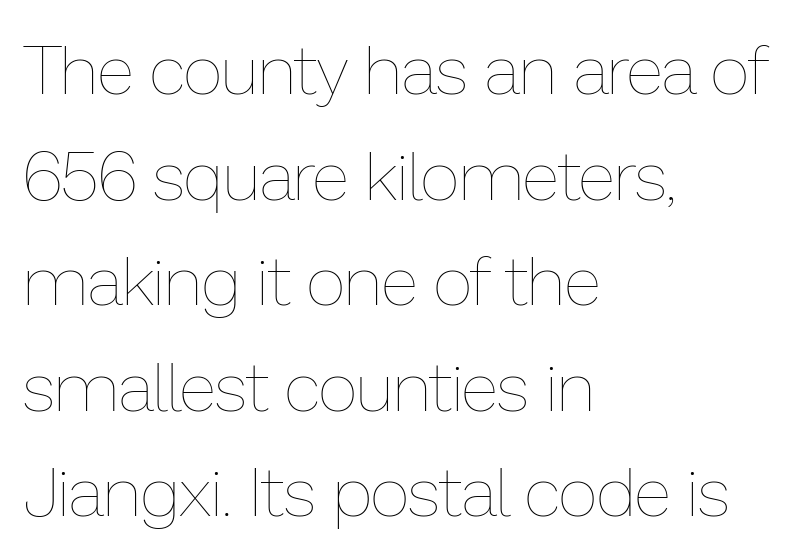
Q: Is the text bold? A: No.
Q: Is the text italic (slanted)? A: No, it is upright.
Q: Is the text underlined? A: No.
Q: How is the paragraph aligned? A: Left-aligned.
Q: Is the spacing between letters normal or unusually wide? A: Normal.
Q: Is the spacing between lines tight, normal or loose? A: Normal.
Q: Width (condensed, normal, or wide)? A: Normal.
Q: Stroke contrast? A: Low.
Q: x-height? A: Medium.
Q: Monospaced? A: No.
